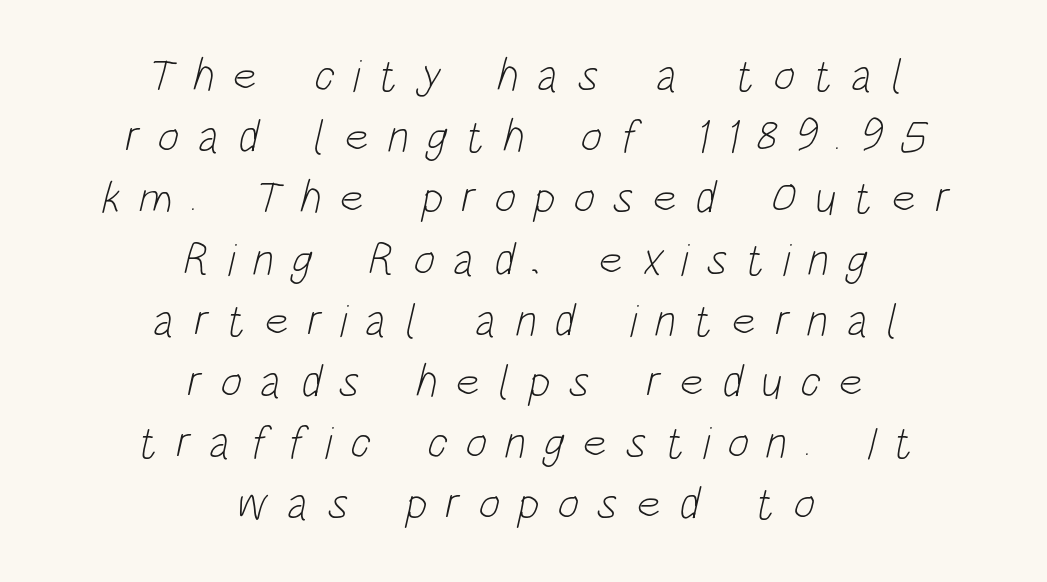
{"serif": "no", "bold": "no", "weight": "light", "width": "condensed", "stroke_contrast": "low", "x_height": "large", "monospaced": "no", "underline": "no", "align": "center", "line_spacing": "normal", "line_spacing_ratio": 1.33, "letter_spacing": "wide", "letter_spacing_em": 0.39, "glyph_px": 46}
